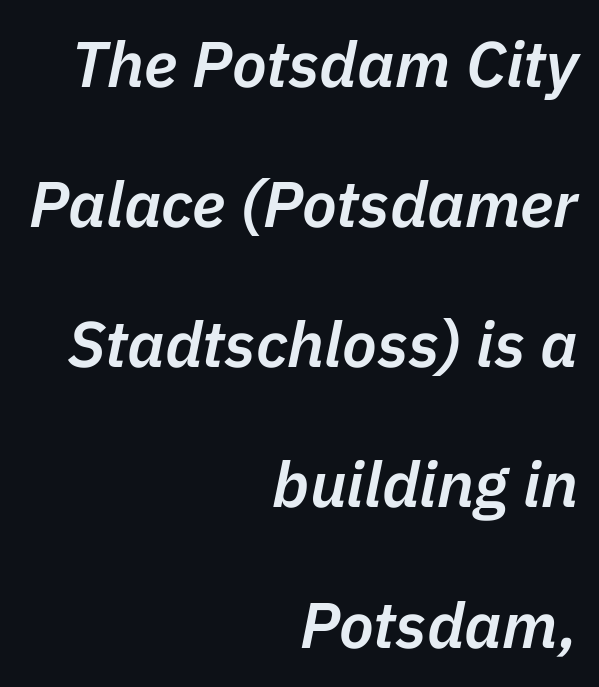
{"italic": "yes", "lean": "right", "slant_degrees": 11, "bold": "semi", "weight": "semibold", "width": "normal", "stroke_contrast": "low", "x_height": "medium", "monospaced": "no", "underline": "no", "align": "right", "line_spacing": "loose", "line_spacing_ratio": 2.19, "letter_spacing": "normal", "letter_spacing_em": 0.0, "glyph_px": 64}
